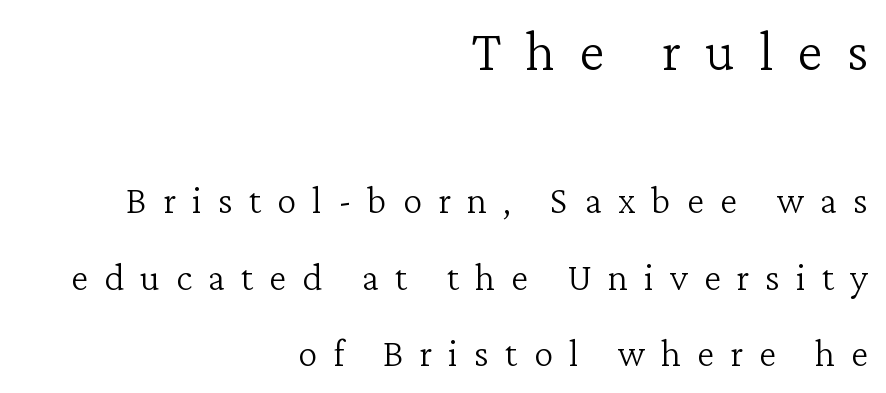
The image shows 58 px light serif type, upright; set right-aligned, loose line spacing (1.96x), unusually wide letter spacing (+0.41 em), not underlined; the first (top) block is 1.49x larger; low stroke contrast and a medium x-height.
